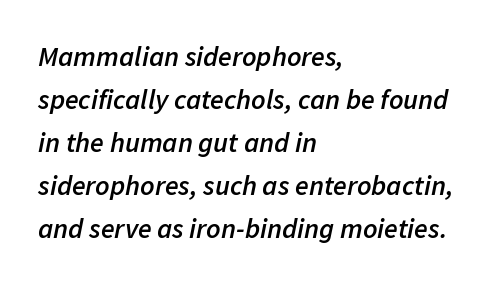
Q: Is the text bold? A: Semi-bold.
Q: Is the text italic (slanted)? A: Yes, it leans right by about 11 degrees.
Q: Is the text underlined? A: No.
Q: How is the paragraph aligned? A: Left-aligned.
Q: Is the spacing between letters normal or unusually wide? A: Normal.
Q: Is the spacing between lines tight, normal or loose? A: Normal.
Q: Width (condensed, normal, or wide)? A: Normal.
Q: Stroke contrast? A: Low.
Q: x-height? A: Medium.
Q: Monospaced? A: No.
